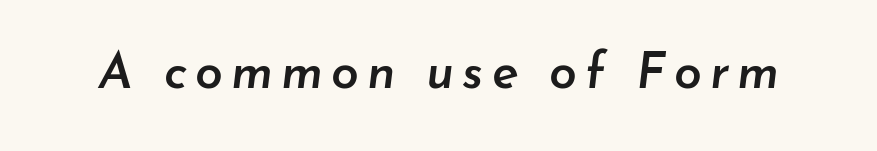
Q: Is the text bold? A: Semi-bold.
Q: Is the text italic (slanted)? A: Yes, it leans right by about 7 degrees.
Q: Is the text underlined? A: No.
Q: Width (condensed, normal, or wide)? A: Normal.
Q: Stroke contrast? A: Low.
Q: x-height? A: Small.
Q: Monospaced? A: No.
